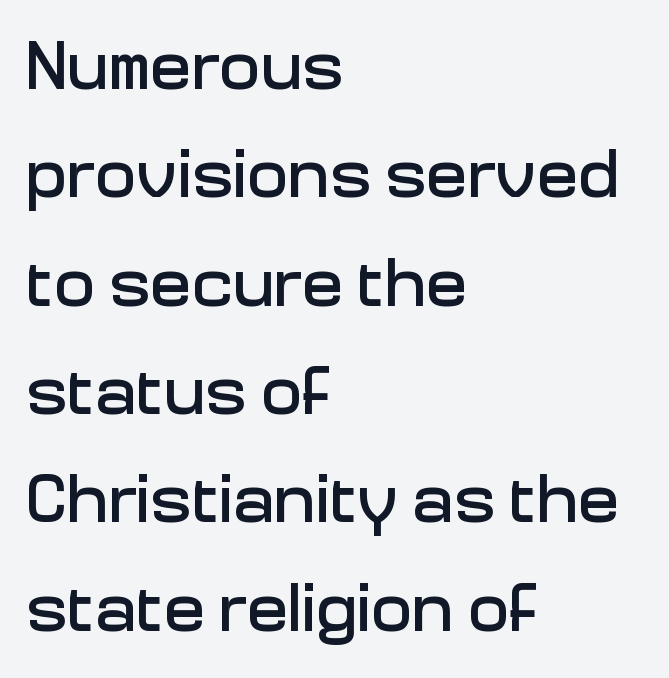
Q: Is the text italic (slanted)? A: No, it is upright.
Q: Is the typeface a serif or a sans-serif typeface? A: Sans-serif.
Q: Is the text underlined? A: No.
Q: How is the paragraph aligned? A: Left-aligned.
Q: Is the spacing between letters normal or unusually wide? A: Normal.
Q: Is the spacing between lines tight, normal or loose? A: Normal.
Q: Width (condensed, normal, or wide)? A: Normal.
Q: Stroke contrast? A: Low.
Q: x-height? A: Medium.
Q: Monospaced? A: No.
